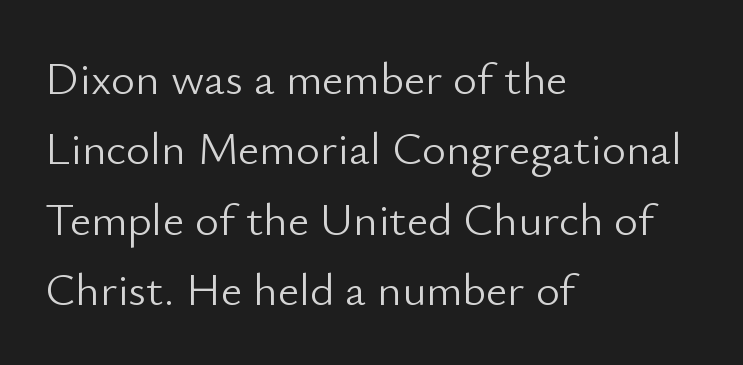
The area under the type is left untouched. The rendering uses a moderate line-height, typical for paragraphs. Observe the absence of serifs on each vertical stroke in this sample. Spacing verdict: proportional, widths tailored to each character.
